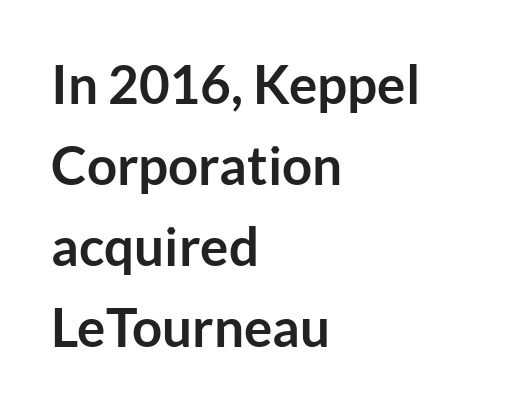
{"serif": "no", "italic": "no", "bold": "yes", "weight": "semibold", "width": "normal", "stroke_contrast": "low", "x_height": "medium", "monospaced": "no", "underline": "no", "align": "left", "line_spacing": "normal", "line_spacing_ratio": 1.53, "letter_spacing": "normal", "letter_spacing_em": 0.0, "glyph_px": 53}
